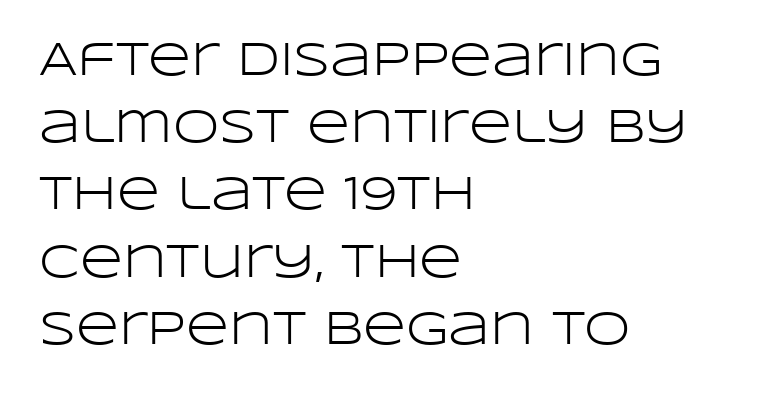
The image shows 47 px light, wide sans-serif type, upright; set left-aligned, normal line spacing (1.43x), normal letter spacing, not underlined; low stroke contrast and a large x-height.
